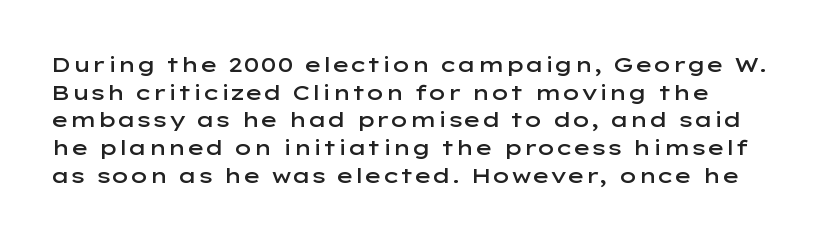
{"italic": "no", "bold": "semi", "underline": "no", "line_spacing": "normal", "line_spacing_ratio": 1.32, "letter_spacing": "normal", "letter_spacing_em": 0.0, "glyph_px": 21}
